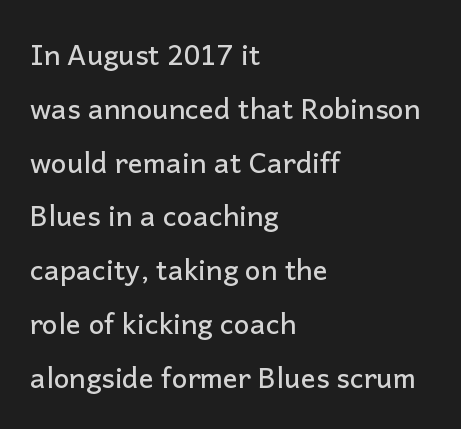
Q: Is the text italic (slanted)? A: No, it is upright.
Q: Is the typeface a serif or a sans-serif typeface? A: Sans-serif.
Q: Is the text underlined? A: No.
Q: How is the paragraph aligned? A: Left-aligned.
Q: Is the spacing between letters normal or unusually wide? A: Normal.
Q: Is the spacing between lines tight, normal or loose? A: Loose.
Q: Width (condensed, normal, or wide)? A: Normal.
Q: Stroke contrast? A: Low.
Q: x-height? A: Medium.
Q: Monospaced? A: No.
